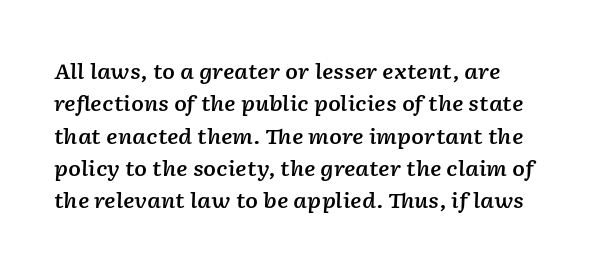
The image shows 21 px text type, italic (leaning right); set normal line spacing (1.54x), normal letter spacing, not underlined.
